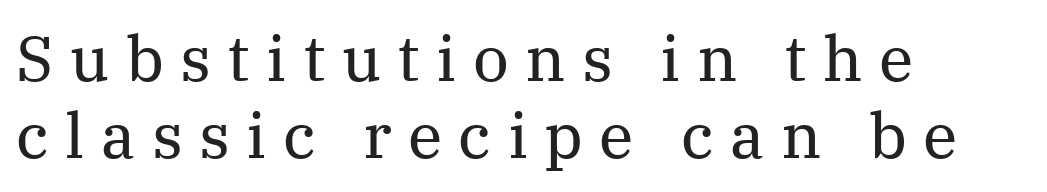
The face used here is proportionally spaced, like ordinary book or web type. The strokes carry an ordinary text weight at most. The type family on display is of the serif kind. Rule under the text: the space is simply empty. This is the regular roman posture of the typeface. The passage shown has open, widely tracked lettering throughout.
